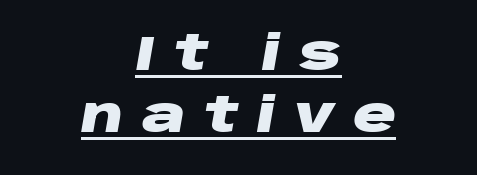
Q: Is the text bold? A: Yes.
Q: Is the text italic (slanted)? A: Yes, it leans right by about 10 degrees.
Q: Is the text underlined? A: Yes.
Q: How is the paragraph aligned? A: Centered.
Q: Is the spacing between letters normal or unusually wide? A: Unusually wide.
Q: Is the spacing between lines tight, normal or loose? A: Normal.
Q: Width (condensed, normal, or wide)? A: Wide.
Q: Stroke contrast? A: Low.
Q: x-height? A: Large.
Q: Monospaced? A: No.
